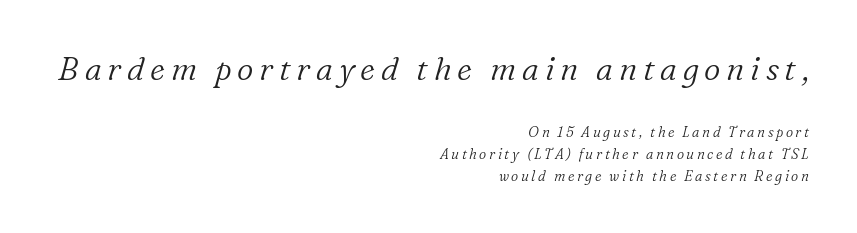
You get the large type first, then a drop to smaller type. No extra ink here — the face is not bold. The text block is weighted toward the right margin, trailing off unevenly leftward. Notice how descenders clear the ascenders below comfortably — that's standard leading. Each row of text sits above clean, open space.
